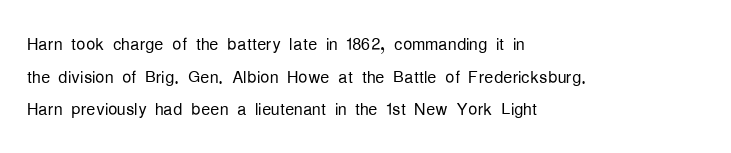
The image shows 23 px text type, upright; set left-aligned, normal line spacing (1.42x), normal letter spacing, not underlined.
